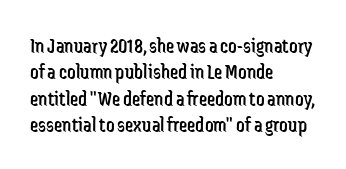
Q: Is the text bold? A: No.
Q: Is the text italic (slanted)? A: No, it is upright.
Q: Is the text underlined? A: No.
Q: How is the paragraph aligned? A: Left-aligned.
Q: Is the spacing between letters normal or unusually wide? A: Normal.
Q: Is the spacing between lines tight, normal or loose? A: Normal.
